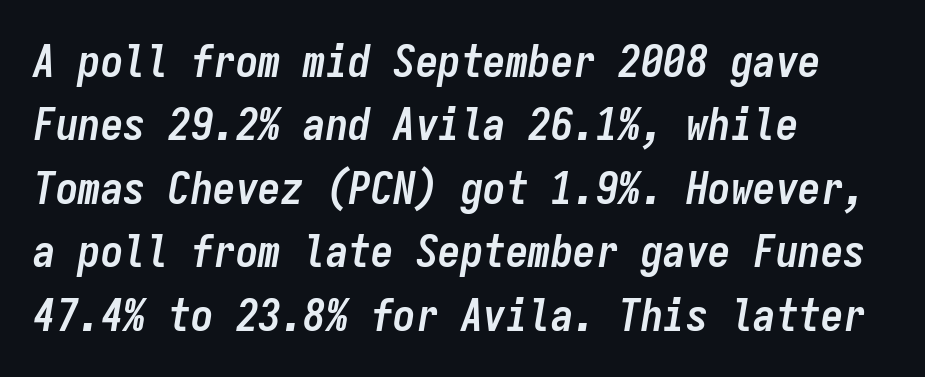
Alignment: flush left. Standard letterfit; no display-style spreading of the glyphs. Whoever set this chose a conventional vertical rhythm. Looks like terminal output: every glyph gets an equal slot. Weight: bold.
